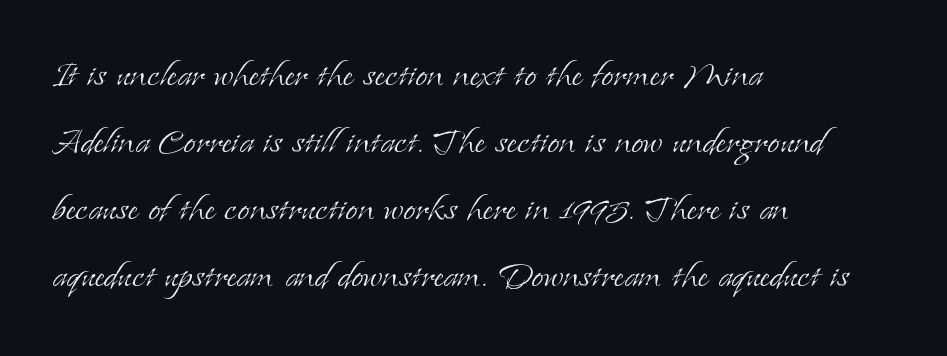
The image shows 44 px light serif type; set left-aligned, normal line spacing (1.52x), normal letter spacing, not underlined; low stroke contrast and a small x-height.
